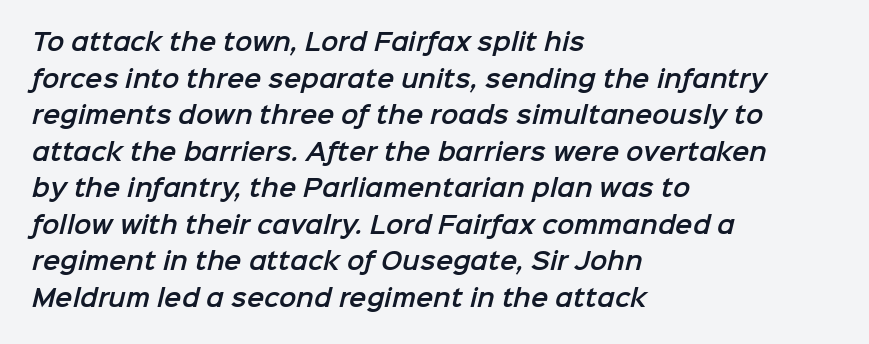
{"underline": "no", "align": "left", "line_spacing": "normal", "line_spacing_ratio": 1.59, "letter_spacing": "normal", "letter_spacing_em": 0.0, "glyph_px": 23}
